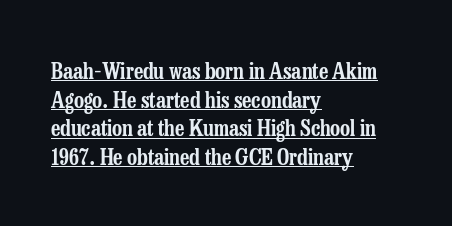
Does the lettering tilt? It doesn't — this is upright. Normally led — the rows are evenly, conventionally spaced. Characters follow at the spacing the type designer built in. The compositor pushed each line to the left boundary. This sample carries an underscore along the baseline area.
